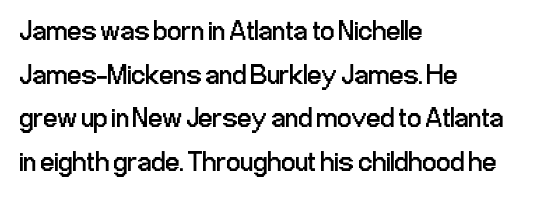
Q: Is the text bold? A: No.
Q: Is the text italic (slanted)? A: No, it is upright.
Q: Is the typeface a serif or a sans-serif typeface? A: Sans-serif.
Q: Is the text underlined? A: No.
Q: How is the paragraph aligned? A: Left-aligned.
Q: Is the spacing between letters normal or unusually wide? A: Normal.
Q: Is the spacing between lines tight, normal or loose? A: Normal.
Q: Width (condensed, normal, or wide)? A: Condensed.
Q: Stroke contrast? A: Low.
Q: x-height? A: Medium.
Q: Monospaced? A: No.
